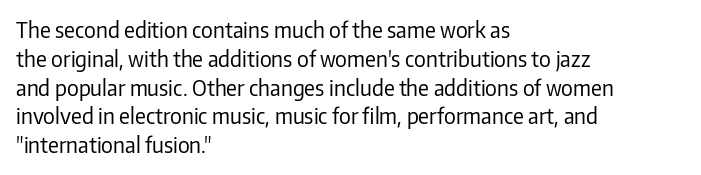
Q: Is the text bold? A: No.
Q: Is the text italic (slanted)? A: No, it is upright.
Q: Is the text underlined? A: No.
Q: How is the paragraph aligned? A: Left-aligned.
Q: Is the spacing between letters normal or unusually wide? A: Normal.
Q: Is the spacing between lines tight, normal or loose? A: Normal.
